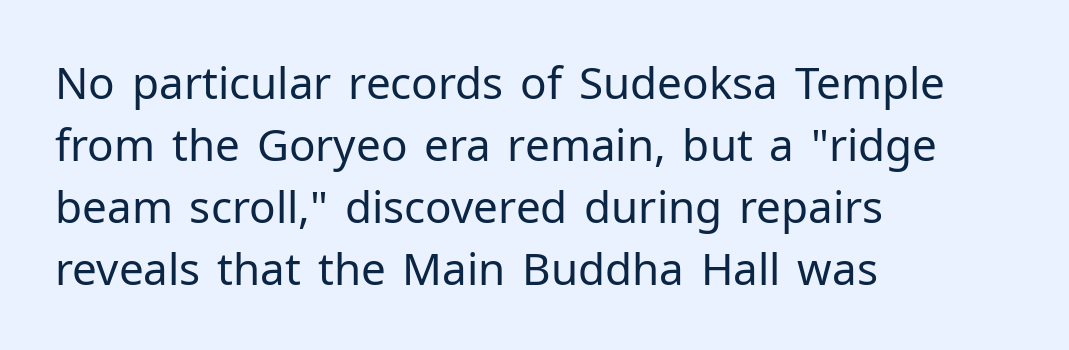
The image shows 44 px regular-weight sans-serif type, upright; set left-aligned, normal line spacing (1.41x), normal letter spacing, not underlined; low stroke contrast and a medium x-height.
